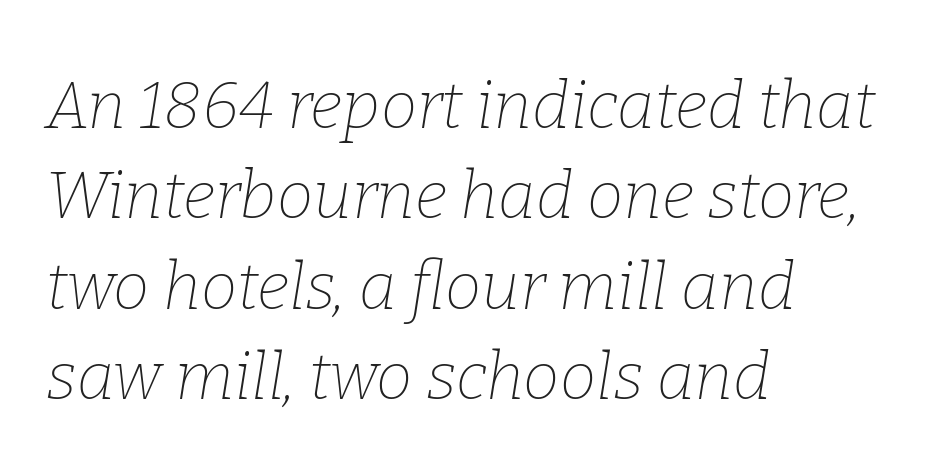
{"serif": "yes", "italic": "yes", "lean": "right", "slant_degrees": 9, "bold": "no", "weight": "thin", "width": "normal", "stroke_contrast": "low", "x_height": "medium", "monospaced": "no", "underline": "no", "align": "left", "line_spacing": "normal", "line_spacing_ratio": 1.39, "letter_spacing": "normal", "letter_spacing_em": 0.0, "glyph_px": 65}
